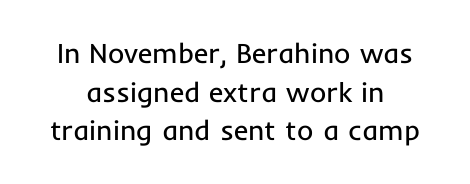
No word sits above an underline. One glance says typical: line gaps are just what's usual. You could call the tracking neutral — neither tight nor loose. Bold? No — there's no thickening of the strokes.
